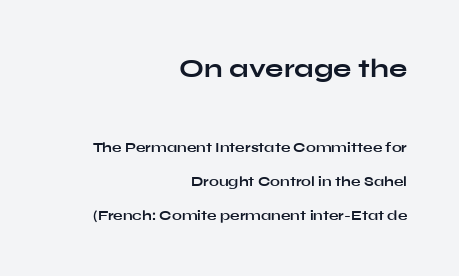
Underline: absent. A full-strength bold gives these letters their thick strokes. Standard letterfit; no display-style spreading of the glyphs. Nope, not italic — everything's standing straight.
